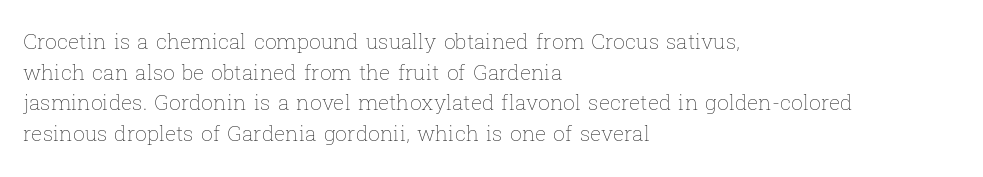
Q: Is the text bold? A: No.
Q: Is the text italic (slanted)? A: No, it is upright.
Q: Is the text underlined? A: No.
Q: How is the paragraph aligned? A: Left-aligned.
Q: Is the spacing between letters normal or unusually wide? A: Normal.
Q: Is the spacing between lines tight, normal or loose? A: Normal.
